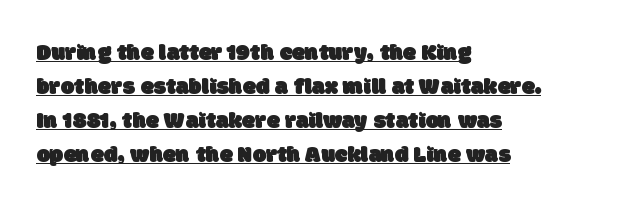
What's the leading like? Ordinary, nothing unusual. Descenders here cross a horizontal rule under the line. How are the letters spaced? Ordinarily, with no added tracking. The paragraph shown leans on its left margin.
